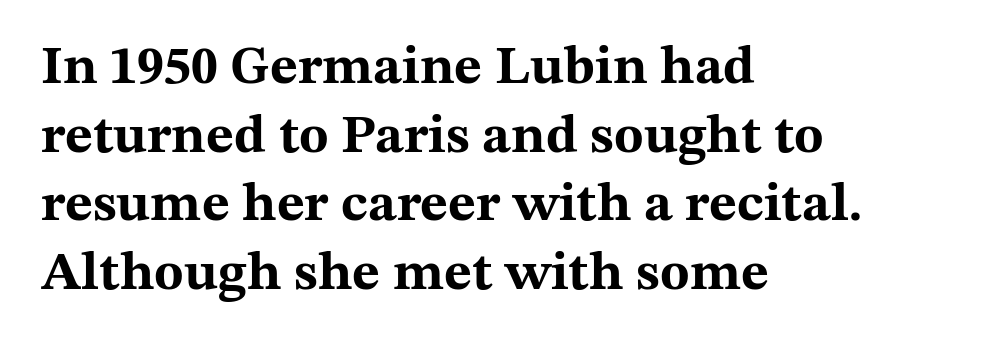
The space directly below the letters is spotless. Words appear dense and cohesive because spacing is normal. Rendered with straight, roman letterforms. This block has exactly the height ordinary leading produces. Spacing verdict: proportional, widths tailored to each character. Compared with an ordinary text face, these strokes are far heavier — a full bold.
